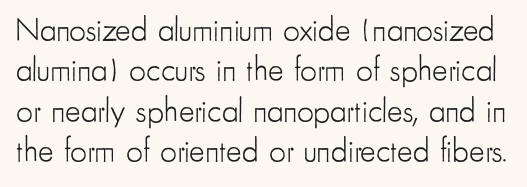
Vertical stems look standard width or narrower in stroke. Is there any slant? The stems are plumb. Decoration check: the copy has no underline. Check where the strokes stop: nothing finishes them off — pure sans.
